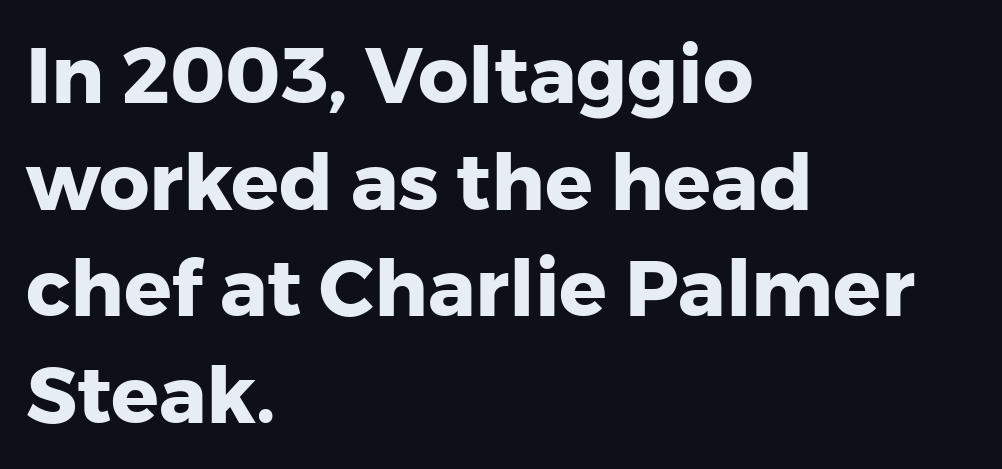
The lines in this sample share a left origin and differ only in where they stop. Spacing between characters is what you'd get straight out of the box. Reading down the column, the eye jumps a familiar distance to each next line. Proportional: the letters do not fall into vertical columns. Nobody drew a line under any word here.
